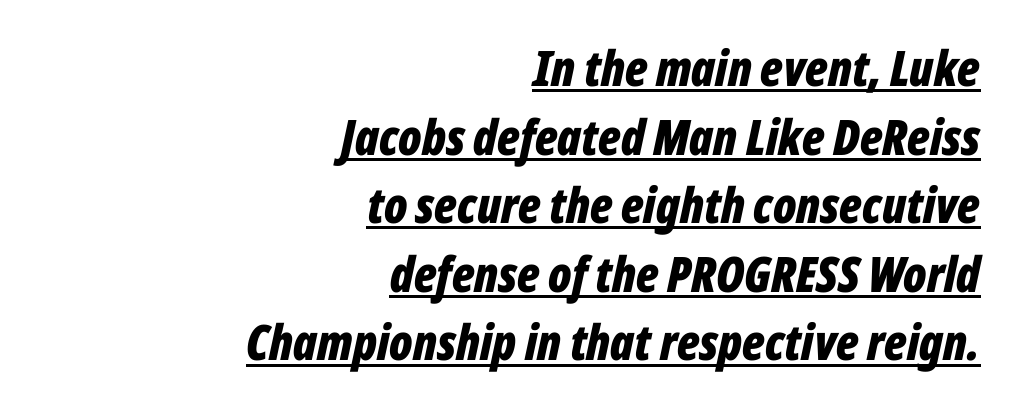
Each glyph is drawn with heavy, bold strokes. In terms of letterspacing, this is plain default setting. The rendering uses natural spacing where letterforms have individual widths. A rule runs beneath these lines of type. The setting favours the right margin, as signatures and pull-quotes sometimes do. Notice how descenders clear the ascenders below comfortably — that's standard leading.
